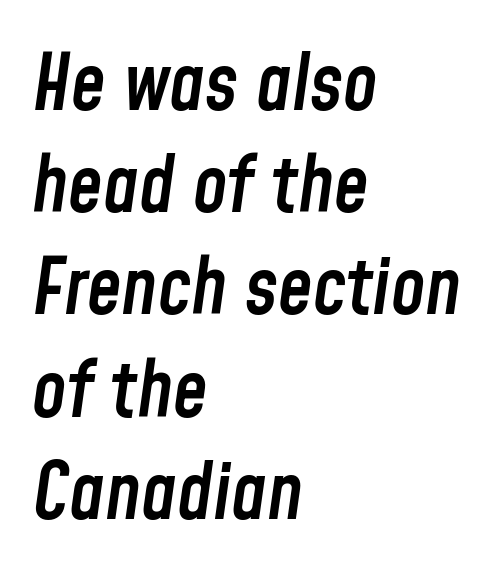
Q: Is the text bold? A: Semi-bold.
Q: Is the text italic (slanted)? A: Yes, it leans right by about 8 degrees.
Q: Is the text underlined? A: No.
Q: How is the paragraph aligned? A: Left-aligned.
Q: Is the spacing between letters normal or unusually wide? A: Normal.
Q: Is the spacing between lines tight, normal or loose? A: Normal.
Q: Width (condensed, normal, or wide)? A: Condensed.
Q: Stroke contrast? A: Low.
Q: x-height? A: Medium.
Q: Monospaced? A: No.
